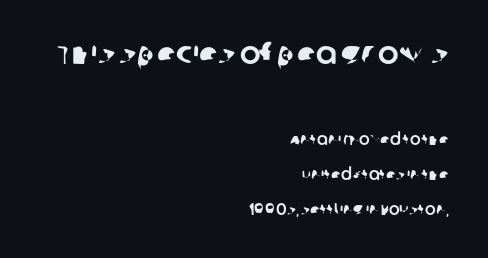
The image shows 31 px sans-serif type; set right-aligned, loose line spacing (2.19x), normal letter spacing, not underlined; the first (top) block is 1.94x larger; low stroke contrast and a large x-height.
